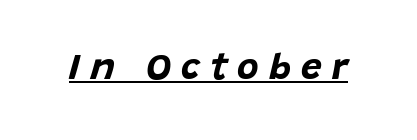
Check the space under the baseline: a stroke is drawn there. The passage shown is emphatically bold. The passage shown is typed in a proportional face where columns would drift. The tracking reads as deliberately expanded to a designer's eye.
